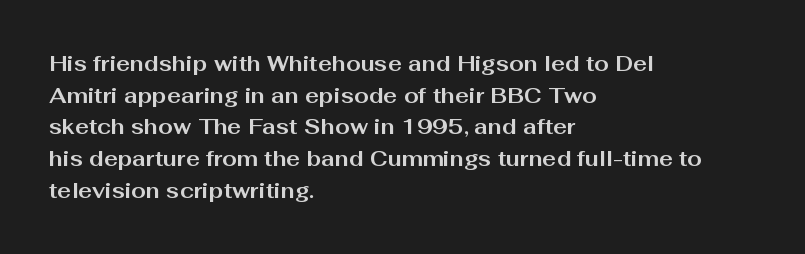
This is roman type, the default non-slanted kind. Observe the ordinary spacing: letters are neighbours, not strangers. The space between consecutive lines is moderate. Leftover space on each line is placed entirely after the last word. The string is rendered with underlining switched off. What weight is shown? A full bold with thick strokes.
